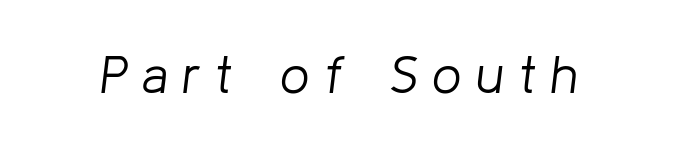
The image shows 52 px light type, italic (leaning right); set unusually wide letter spacing (+0.27 em), not underlined; low stroke contrast and a medium x-height.
